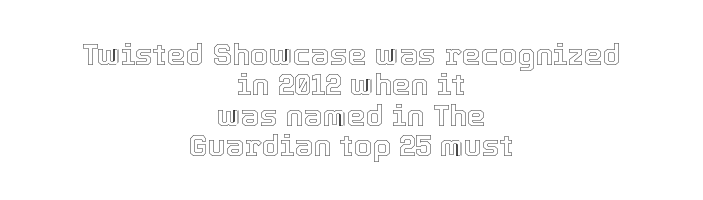
The image shows 30 px text type, upright; set centered, tight line spacing (1.01x), normal letter spacing, not underlined; a medium x-height.
